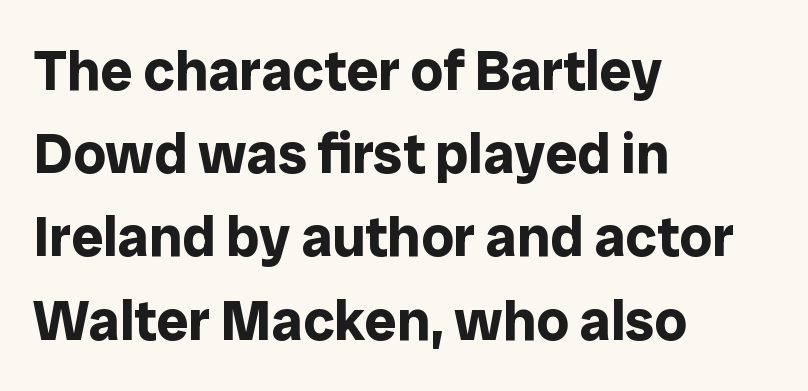
{"serif": "no", "italic": "no", "bold": "yes", "weight": "bold", "width": "normal", "stroke_contrast": "low", "x_height": "medium", "monospaced": "no", "underline": "no", "align": "left", "line_spacing": "normal", "line_spacing_ratio": 1.46, "letter_spacing": "normal", "letter_spacing_em": 0.0, "glyph_px": 57}
